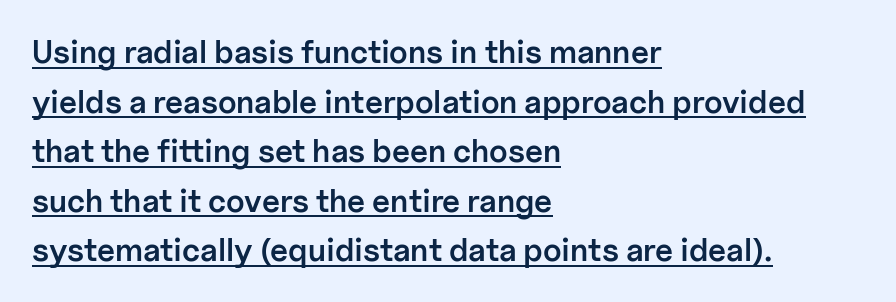
Reading down the column, the eye jumps a familiar distance to each next line. The ragged edge is on the right, which tells us the setting is flush left. Each letter's strokes conclude bluntly, with no projecting serifs. This sample uses an upright cut, with every glyph sitting square on the baseline.
